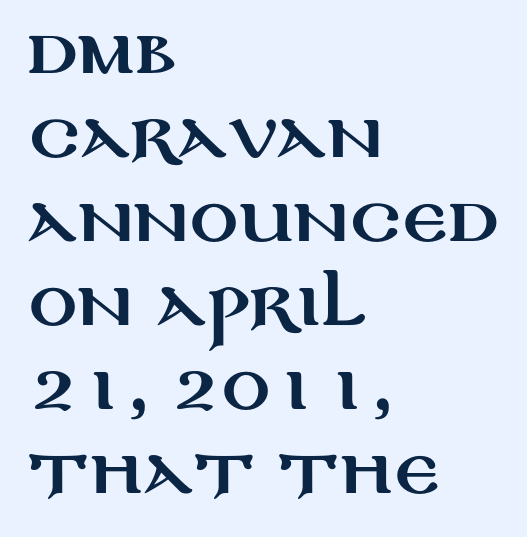
Q: Is the text italic (slanted)? A: No, it is upright.
Q: Is the typeface a serif or a sans-serif typeface? A: Sans-serif.
Q: Is the text underlined? A: No.
Q: How is the paragraph aligned? A: Left-aligned.
Q: Is the spacing between letters normal or unusually wide? A: Normal.
Q: Is the spacing between lines tight, normal or loose? A: Normal.
Q: Width (condensed, normal, or wide)? A: Wide.
Q: Stroke contrast? A: Medium.
Q: x-height? A: Large.
Q: Monospaced? A: No.
